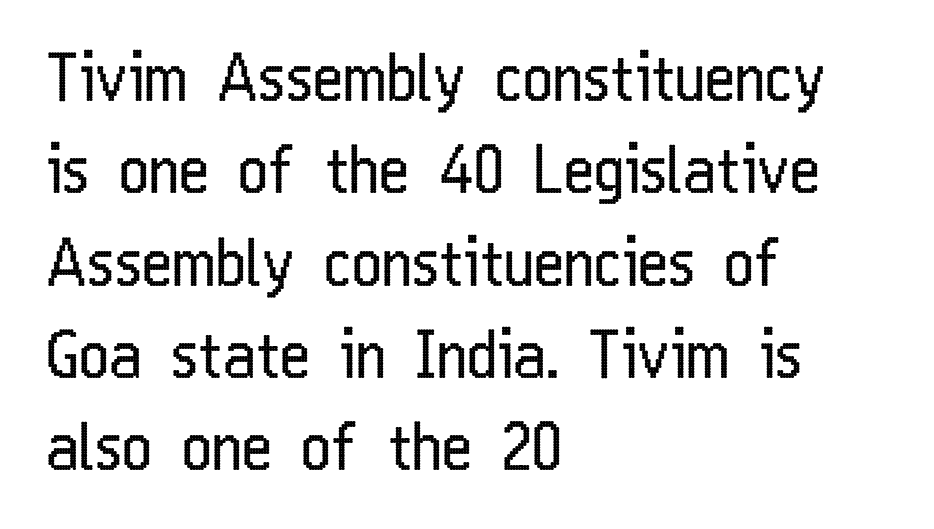
The image shows 65 px regular-weight, condensed sans-serif type, upright; set left-aligned, normal line spacing (1.42x), normal letter spacing, not underlined; low stroke contrast and a medium x-height.
